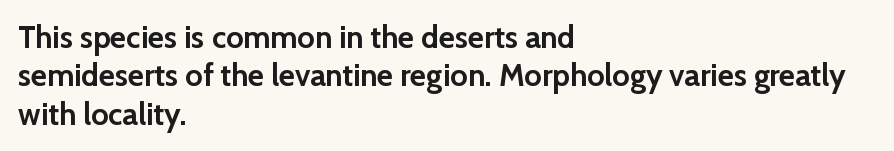
{"serif": "no", "italic": "no", "bold": "yes", "weight": "semibold", "width": "normal", "stroke_contrast": "low", "x_height": "medium", "monospaced": "no", "underline": "no", "align": "left", "line_spacing_ratio": 1.24, "letter_spacing": "normal", "letter_spacing_em": 0.0, "glyph_px": 31}
